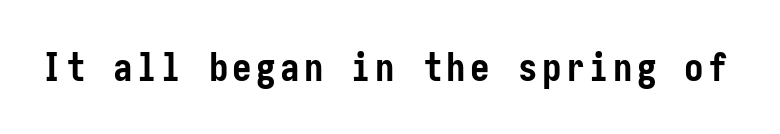
Q: Is the text bold? A: Yes.
Q: Is the text italic (slanted)? A: No, it is upright.
Q: Is the typeface a serif or a sans-serif typeface? A: Sans-serif.
Q: Is the text underlined? A: No.
Q: Width (condensed, normal, or wide)? A: Condensed.
Q: Stroke contrast? A: Low.
Q: x-height? A: Medium.
